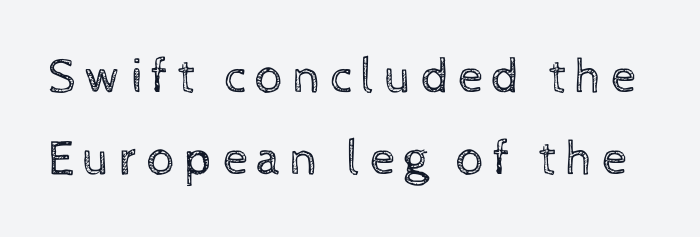
The image shows 50 px regular-weight type, upright; set normal line spacing (1.64x), not underlined; a medium x-height.
